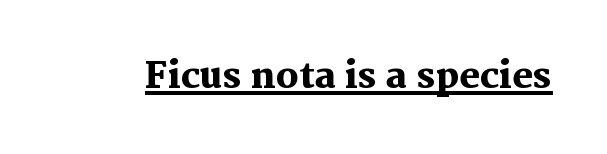
Q: Is the text bold? A: Yes.
Q: Is the text italic (slanted)? A: No, it is upright.
Q: Is the typeface a serif or a sans-serif typeface? A: Serif.
Q: Is the text underlined? A: Yes.
Q: Is the spacing between letters normal or unusually wide? A: Normal.
Q: Width (condensed, normal, or wide)? A: Normal.
Q: Stroke contrast? A: Medium.
Q: x-height? A: Medium.
Q: Monospaced? A: No.
